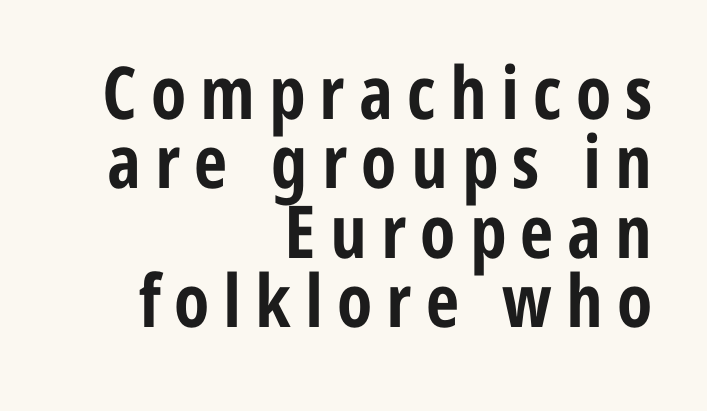
What kind of face is this? One without serifs — a sans. The gap between lines stays unmarked. Look at the stroke-to-counter ratio: heavy, a bold. It's the straight-up-and-down kind of type. The text block is weighted toward the right margin, trailing off unevenly leftward. These lines are rendered in a variable-pitch font.
